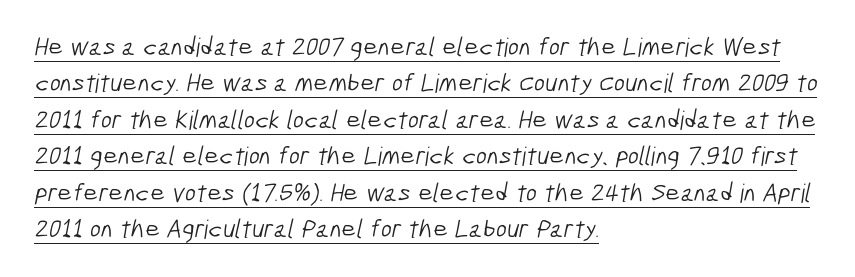
{"bold": "no", "underline": "yes", "align": "left", "line_spacing": "normal", "line_spacing_ratio": 1.4, "letter_spacing": "normal", "letter_spacing_em": 0.0, "glyph_px": 26}
